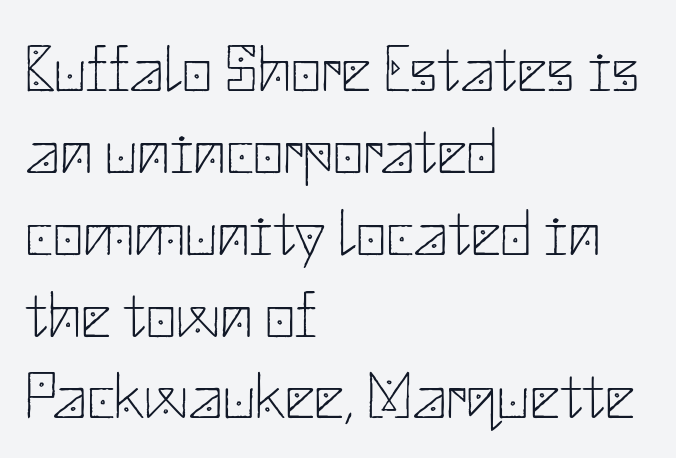
Is this a heavy cut? Hardly; it is regular or lighter. The zone under the glyphs is completely vacant. Caption: multi-line text, flush left, ragged right. Is there any slant? The stems are plumb. This sample uses a sans-serif face. Students, note that the glyphs here touch the page at normal intervals.
